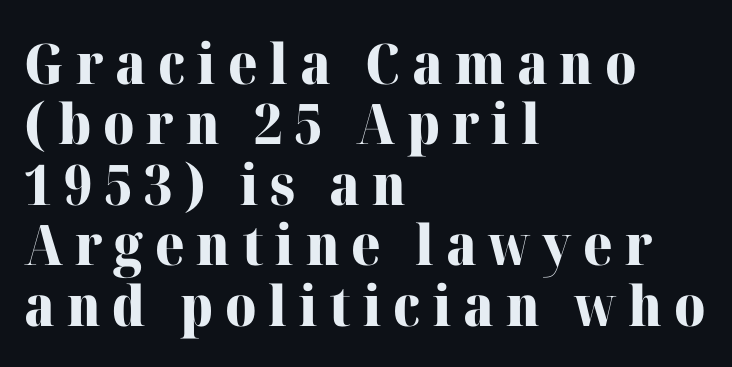
{"serif": "yes", "italic": "no", "bold": "yes", "weight": "heavy", "width": "normal", "stroke_contrast": "high", "x_height": "medium", "monospaced": "no", "underline": "no", "align": "left", "line_spacing": "tight", "line_spacing_ratio": 1.08, "letter_spacing": "wide", "letter_spacing_em": 0.21, "glyph_px": 56}
